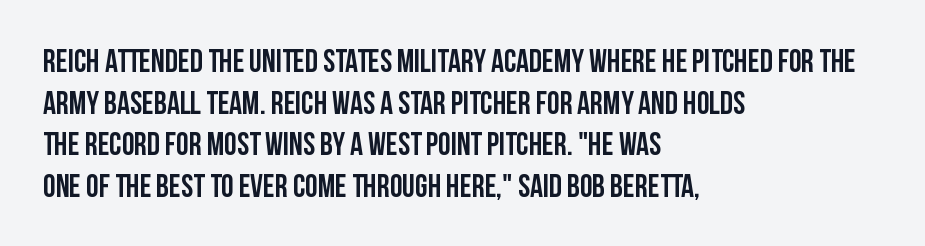
{"serif": "no", "italic": "no", "width": "condensed", "stroke_contrast": "low", "x_height": "large", "monospaced": "no", "underline": "no", "align": "left", "line_spacing": "normal", "line_spacing_ratio": 1.3, "letter_spacing": "normal", "letter_spacing_em": 0.0, "glyph_px": 32}
